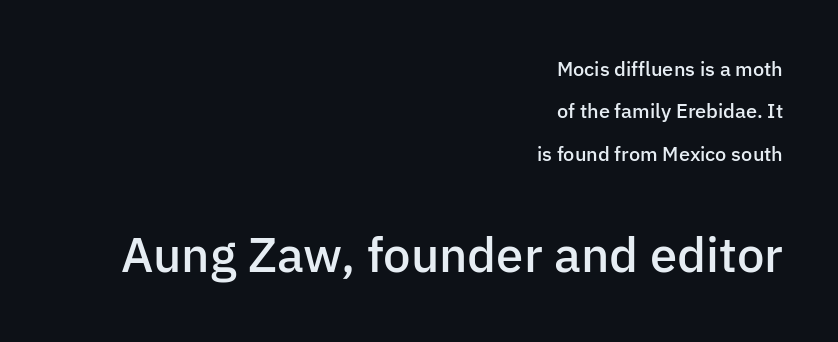
Q: Is the text bold? A: Semi-bold.
Q: Is the text italic (slanted)? A: No, it is upright.
Q: Is the typeface a serif or a sans-serif typeface? A: Sans-serif.
Q: Is the text underlined? A: No.
Q: How is the paragraph aligned? A: Right-aligned.
Q: Is the spacing between letters normal or unusually wide? A: Normal.
Q: Is the spacing between lines tight, normal or loose? A: Loose.
Q: Which block of text is set in a larger size, the first (top) or the second (bottom)? A: The second (bottom) one.
Q: Width (condensed, normal, or wide)? A: Normal.
Q: Stroke contrast? A: Low.
Q: x-height? A: Medium.
Q: Monospaced? A: No.
